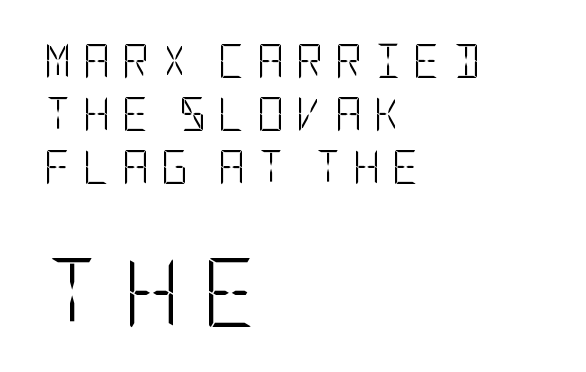
The image shows 69 px light, condensed sans-serif type, upright; set left-aligned, normal line spacing (1.56x), unusually wide letter spacing (+0.33 em), not underlined; the second (bottom) block is 2.03x larger; low stroke contrast and a large x-height.
